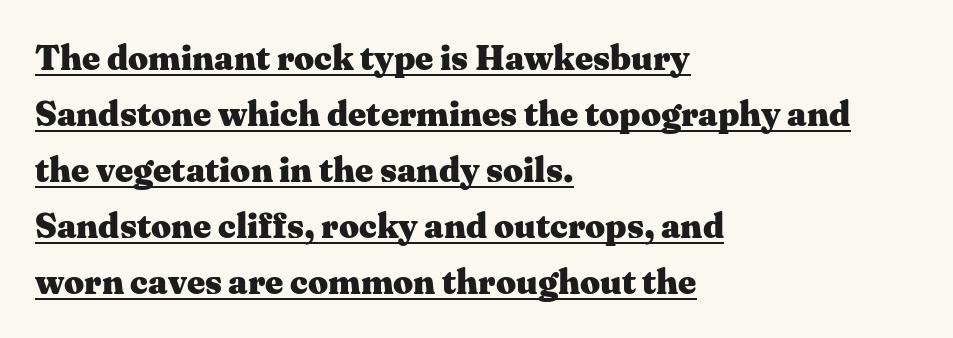
The rendering anchors every line to the left-hand side. Bold? Absolutely — the strokes are thick and heavy. Glance below the letters and you will spot a drawn line. The text was rendered using a seriffed face with decorative stroke endings. Compared with typical paragraphs, the rows here are spaced about the same. Posture: vertical.
